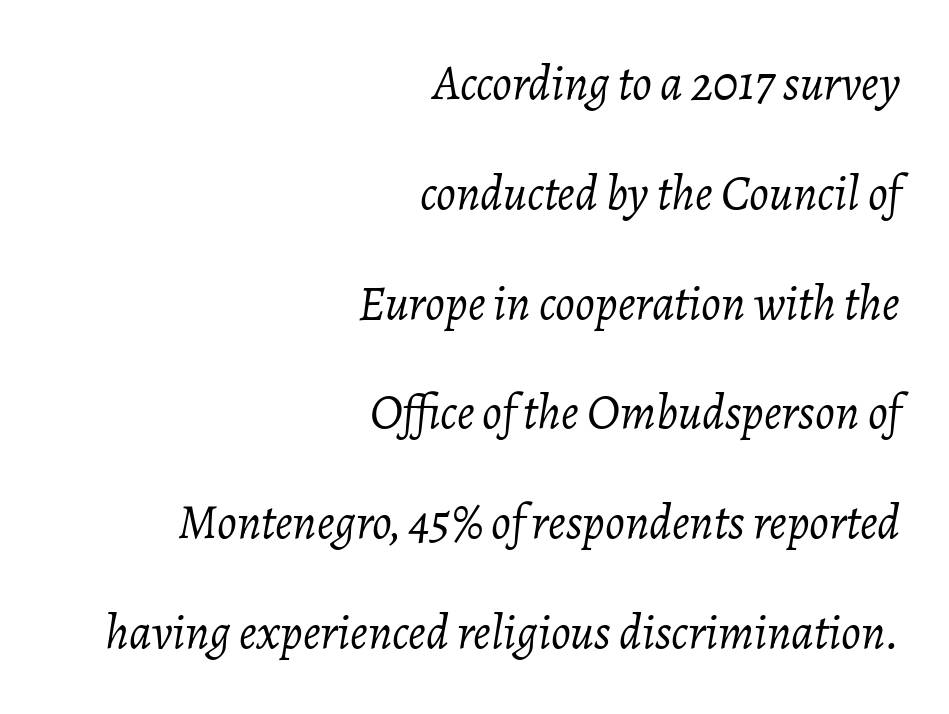
The image shows 49 px light type, italic (leaning right); set right-aligned, loose line spacing (2.24x), normal letter spacing, not underlined; low stroke contrast and a medium x-height.
